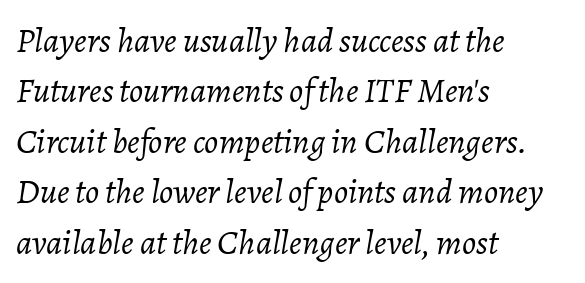
Every row of glyphs begins at an identical x-position on the left. Think standard paragraph weight, or any step lighter than that. Only glyphs here, with clear space below each row. This sample uses an oblique cut, with every glyph tilted off the vertical. One glance says typical: line gaps are just what's usual. Default kerning and tracking; the words read as compact shapes.
